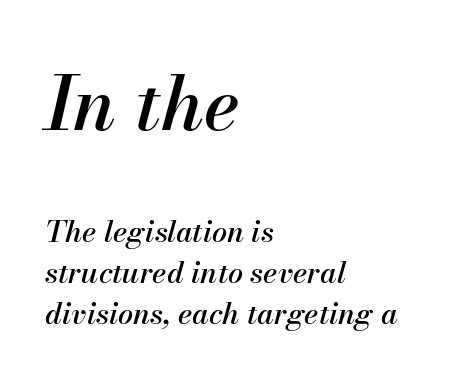
The lines sit at an ordinary, default distance from one another. The letters sit at their default tracking, neither squeezed nor spread. The rendering shrinks the type as you move from the upper chunk to the lower. The paragraph shown leans on its left margin.
